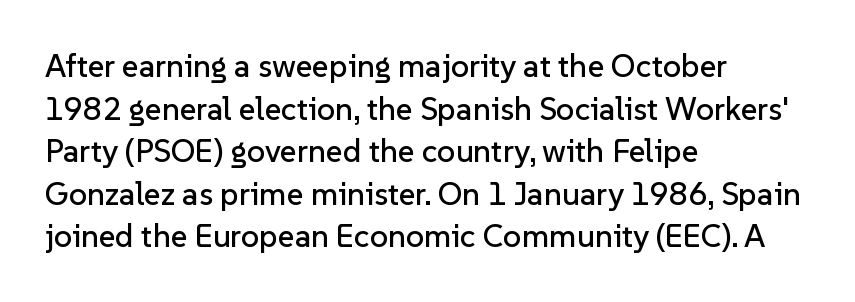
Every character sits straight up, as roman type does. Think of a printed novel: that variable character pitch is what you see here. Decoration check: the copy has no underline. Is there much room between lines? A standard amount, neither cramped nor airy. The characters display no serif detailing; their extremities are plain. Observe the ordinary spacing: letters are neighbours, not strangers.
